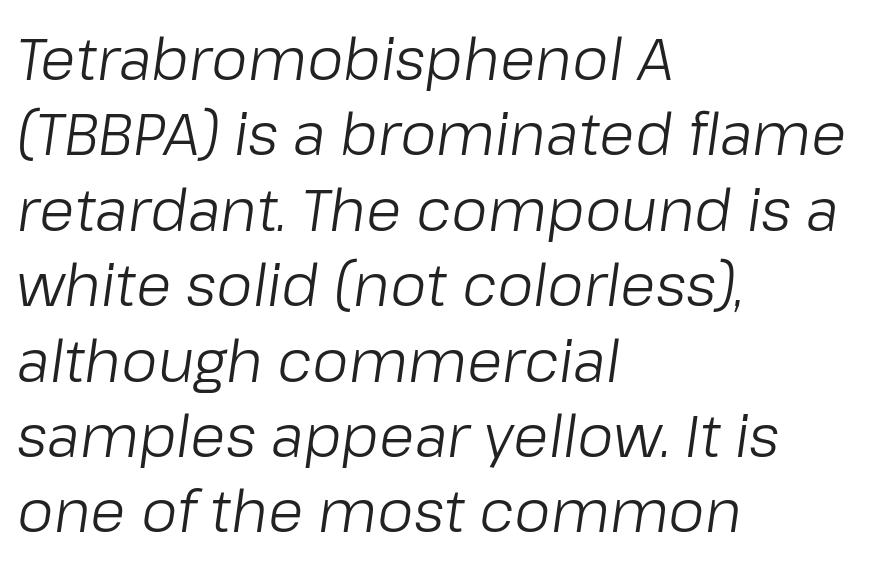
Q: Is the text bold? A: No.
Q: Is the text italic (slanted)? A: Yes, it leans right by about 8 degrees.
Q: Is the text underlined? A: No.
Q: How is the paragraph aligned? A: Left-aligned.
Q: Is the spacing between letters normal or unusually wide? A: Normal.
Q: Is the spacing between lines tight, normal or loose? A: Normal.
Q: Width (condensed, normal, or wide)? A: Normal.
Q: Stroke contrast? A: Low.
Q: x-height? A: Medium.
Q: Monospaced? A: No.
